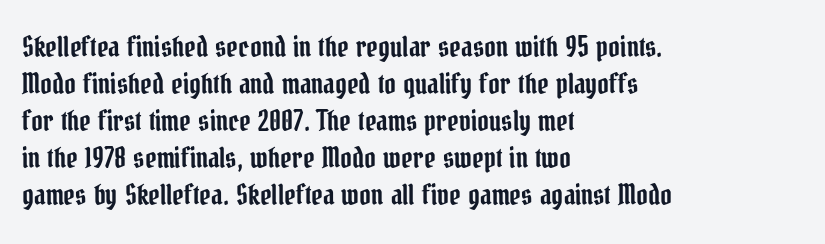
{"serif": "yes", "italic": "no", "width": "condensed", "stroke_contrast": "low", "x_height": "medium", "monospaced": "no", "underline": "no", "align": "left", "line_spacing": "normal", "line_spacing_ratio": 1.32, "letter_spacing": "normal", "letter_spacing_em": 0.0, "glyph_px": 28}
